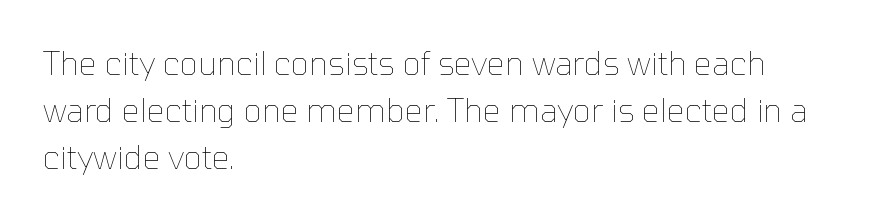
Q: Is the text bold? A: No.
Q: Is the text italic (slanted)? A: No, it is upright.
Q: Is the text underlined? A: No.
Q: How is the paragraph aligned? A: Left-aligned.
Q: Is the spacing between letters normal or unusually wide? A: Normal.
Q: Is the spacing between lines tight, normal or loose? A: Normal.
Q: Width (condensed, normal, or wide)? A: Normal.
Q: Stroke contrast? A: Low.
Q: x-height? A: Medium.
Q: Monospaced? A: No.
